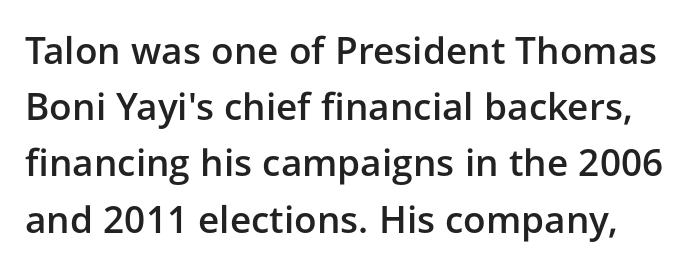
A normal amount of white space separates one row of letters from the next. You could call the tracking neutral — neither tight nor loose. Think of a printed novel: that variable character pitch is what you see here. Semibold letterforms, between regular and bold. The strip under each line holds only bare page. Tall strokes in this sample are plumb rather than angled.
